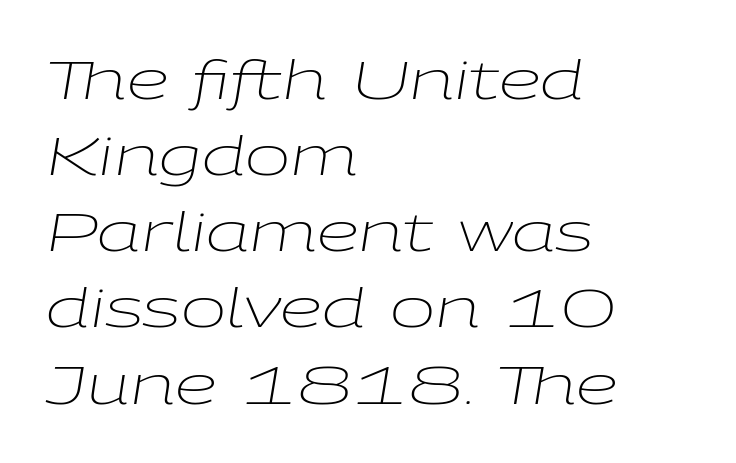
The image shows 54 px light, wide type, italic (leaning right); set left-aligned, normal line spacing (1.41x), normal letter spacing, not underlined; low stroke contrast and a medium x-height.
